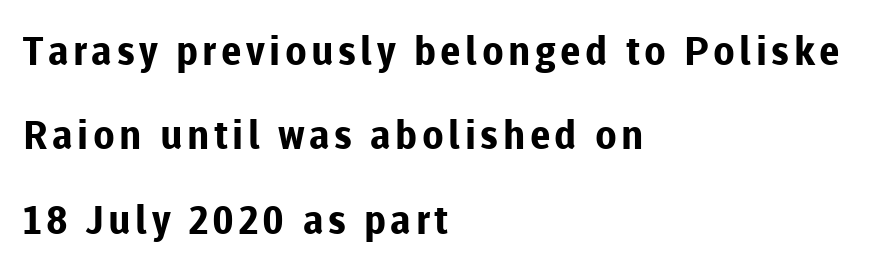
The image shows 40 px bold sans-serif type, upright; set left-aligned, loose line spacing (2.11x), not underlined; low stroke contrast and a medium x-height.
